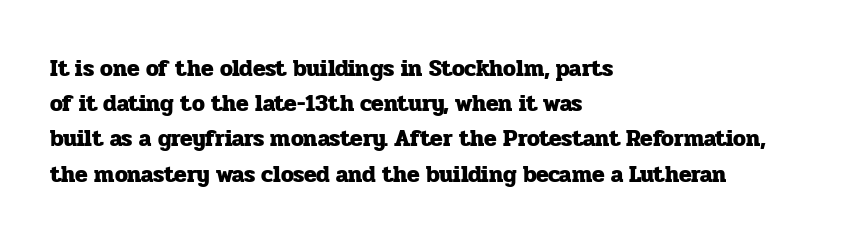
{"italic": "no", "bold": "yes", "underline": "no", "align": "left", "line_spacing": "normal", "line_spacing_ratio": 1.53, "letter_spacing": "normal", "letter_spacing_em": 0.0, "glyph_px": 23}
